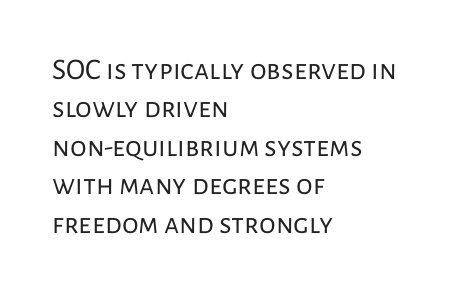
{"serif": "no", "italic": "no", "bold": "no", "weight": "regular", "width": "normal", "stroke_contrast": "low", "x_height": "medium", "monospaced": "no", "underline": "no", "align": "left", "line_spacing": "normal", "line_spacing_ratio": 1.28, "letter_spacing": "normal", "letter_spacing_em": 0.0, "glyph_px": 30}
